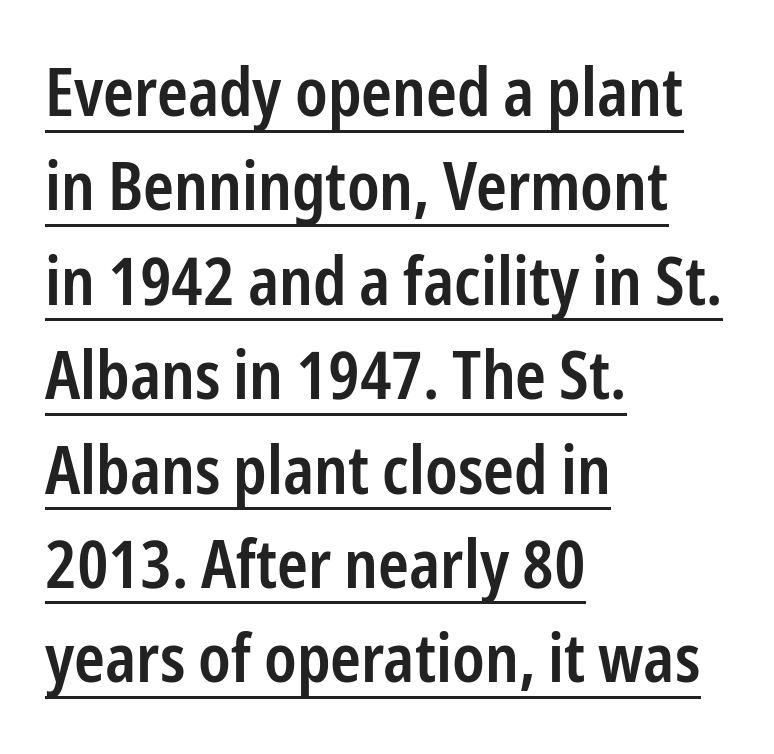
Q: Is the text bold? A: Semi-bold.
Q: Is the text italic (slanted)? A: No, it is upright.
Q: Is the typeface a serif or a sans-serif typeface? A: Sans-serif.
Q: Is the text underlined? A: Yes.
Q: How is the paragraph aligned? A: Left-aligned.
Q: Is the spacing between letters normal or unusually wide? A: Normal.
Q: Is the spacing between lines tight, normal or loose? A: Normal.
Q: Width (condensed, normal, or wide)? A: Condensed.
Q: Stroke contrast? A: Low.
Q: x-height? A: Medium.
Q: Monospaced? A: No.
